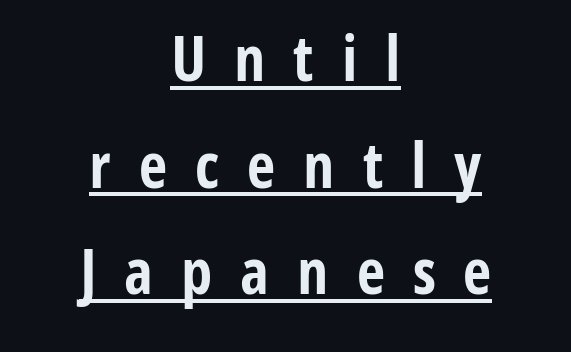
The face used here is a sans, in the tradition of grotesques and geometrics. The type is letterspaced generously, with wide tracking. Notice how a bar underscores the lettering throughout. Character widths vary here, with narrow letters taking less room than wide ones. Caption: multi-line text, centered on the measure.
